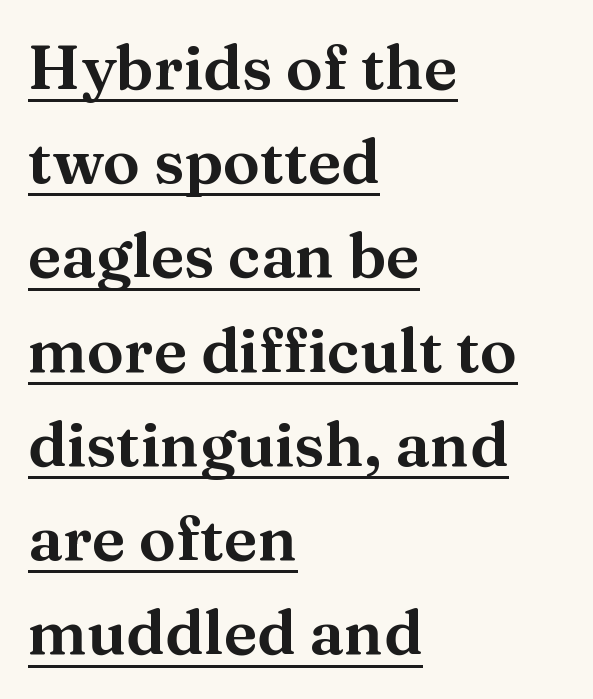
The image shows 62 px serif type, upright; set left-aligned, normal line spacing (1.52x), normal letter spacing, underlined; medium stroke contrast and a medium x-height.
